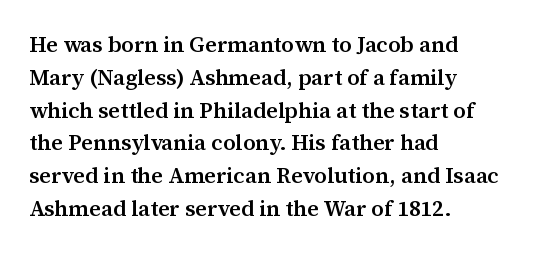
Q: Is the text bold? A: Semi-bold.
Q: Is the text italic (slanted)? A: No, it is upright.
Q: Is the text underlined? A: No.
Q: How is the paragraph aligned? A: Left-aligned.
Q: Is the spacing between letters normal or unusually wide? A: Normal.
Q: Is the spacing between lines tight, normal or loose? A: Normal.
